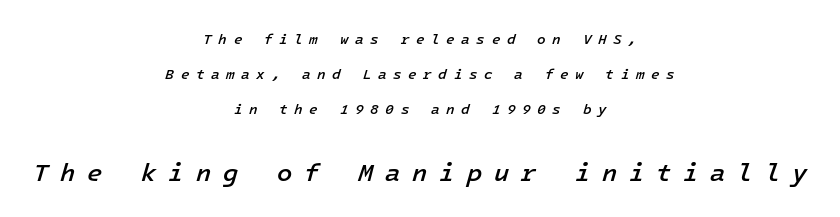
{"italic": "yes", "lean": "right", "slant_degrees": 16, "bold": "semi", "underline": "no", "align": "center", "line_spacing": "loose", "line_spacing_ratio": 2.5, "letter_spacing": "wide", "letter_spacing_em": 0.47, "larger_block": "second", "size_ratio": 1.79, "glyph_px": 25}
